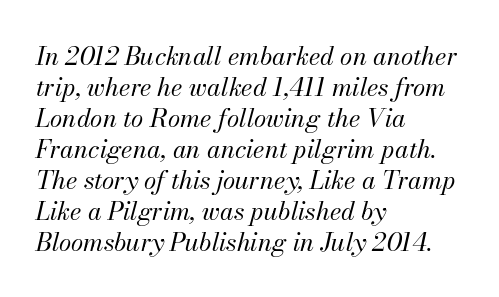
{"italic": "yes", "lean": "right", "slant_degrees": 13, "bold": "no", "underline": "no", "align": "left", "line_spacing_ratio": 1.24, "letter_spacing": "normal", "letter_spacing_em": 0.0, "glyph_px": 25}
